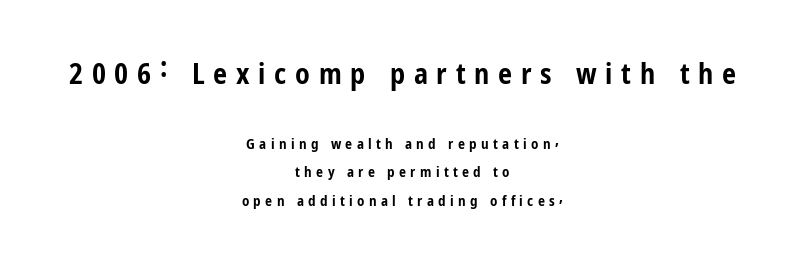
Anything drawn beneath the words? Only blank space. If you folded the block vertically in half, each line would mirror itself in length. Unlike italic type, these characters show no tilt at all. Serif or sans? Sans — the stroke terminals are bare. The face used here is rendered with a markedly widened letterfit.
